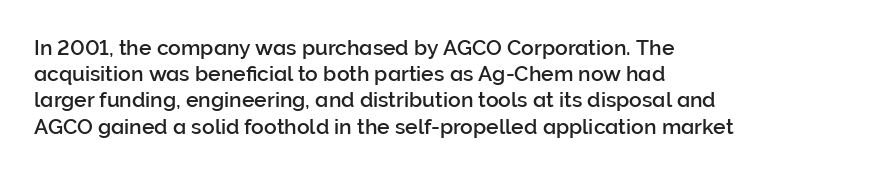
A typesetter would call this leading conventional body-copy spacing. Upright lettering throughout. This rendering uses left alignment, leaving the right contour irregular. The letterforms sit shoulder to shoulder at normal distance. Decoration check: the copy has no underline.
